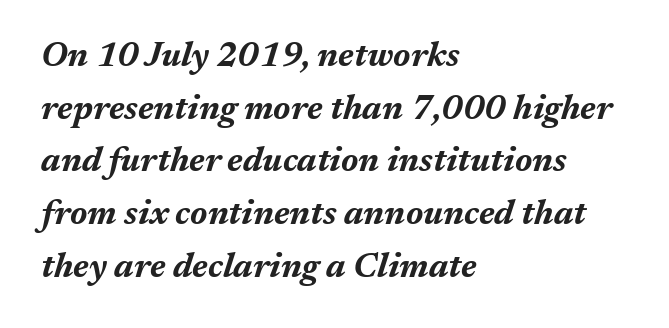
Quick note: interline space is typical. Do the characters align in a grid? No, the font is proportional. As a designer I'd log this as weight 700, bold. Notice how the stems are inclined rather than vertical — that's the hallmark of italics.
